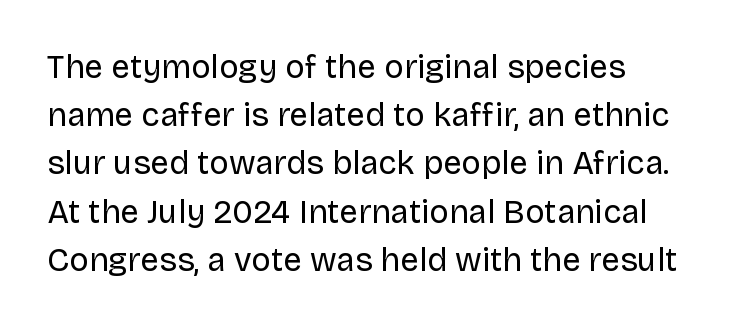
Rows of type keep a routine distance in the vertical direction. Does the lettering tilt? It doesn't — this is upright. The glyphs are unaccompanied by any horizontal stroke below them. No extra ink here — the face is not bold.
